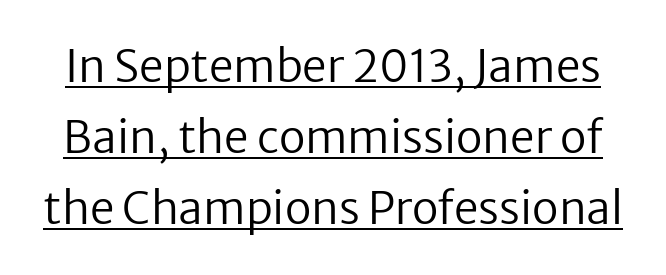
The image shows 44 px regular-weight sans-serif type, upright; set normal line spacing (1.61x), normal letter spacing, underlined; low stroke contrast and a medium x-height.
